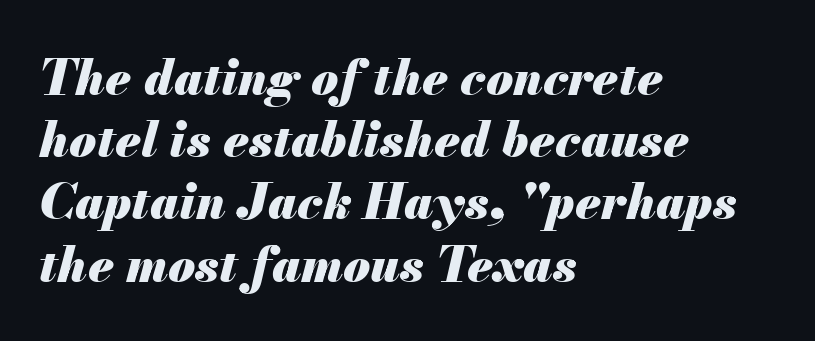
{"italic": "yes", "lean": "right", "slant_degrees": 13, "bold": "yes", "weight": "heavy", "width": "normal", "stroke_contrast": "medium", "x_height": "small", "monospaced": "no", "underline": "no", "align": "left", "line_spacing": "normal", "line_spacing_ratio": 1.27, "letter_spacing": "normal", "letter_spacing_em": 0.0, "glyph_px": 49}
